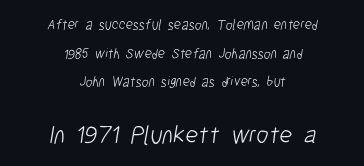
Inter-character spacing is left at the font's built-in metrics. Baseline-to-baseline distance is far greater than the letter height. Block two is the big one; block one sits smaller above it. Anything drawn beneath the words? Only blank space. Each stroke keeps to a modest, everyday thickness or less. The lines are quadded center.
